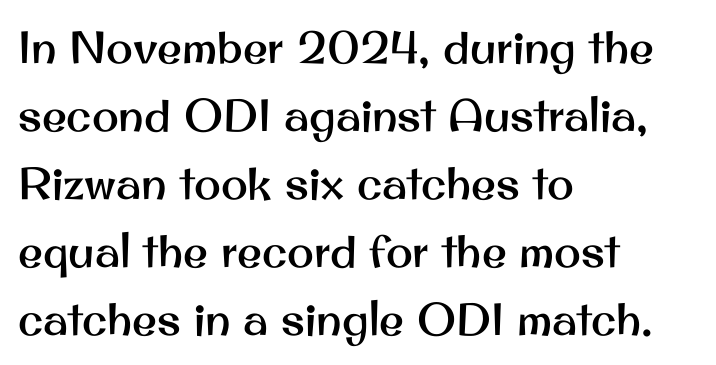
Q: Is the text italic (slanted)? A: No, it is upright.
Q: Is the typeface a serif or a sans-serif typeface? A: Sans-serif.
Q: Is the text underlined? A: No.
Q: How is the paragraph aligned? A: Left-aligned.
Q: Is the spacing between letters normal or unusually wide? A: Normal.
Q: Is the spacing between lines tight, normal or loose? A: Normal.
Q: Width (condensed, normal, or wide)? A: Normal.
Q: Stroke contrast? A: Medium.
Q: x-height? A: Small.
Q: Monospaced? A: No.
